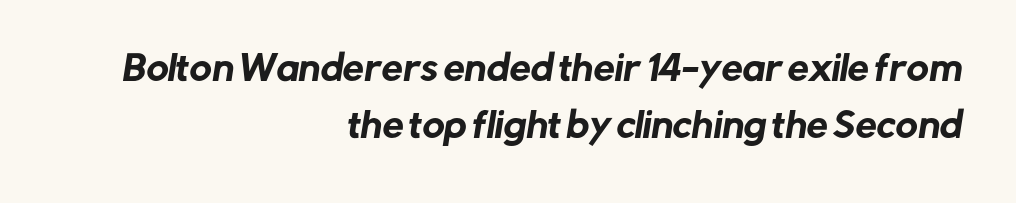
Lines of text with bare space underneath. Looks like regular typesetting: each glyph gets only the width it needs. The face used here is rendered with its standard letterfit. The glyphs in this specimen are sans serif. Whoever set this chose a conventional vertical rhythm.
